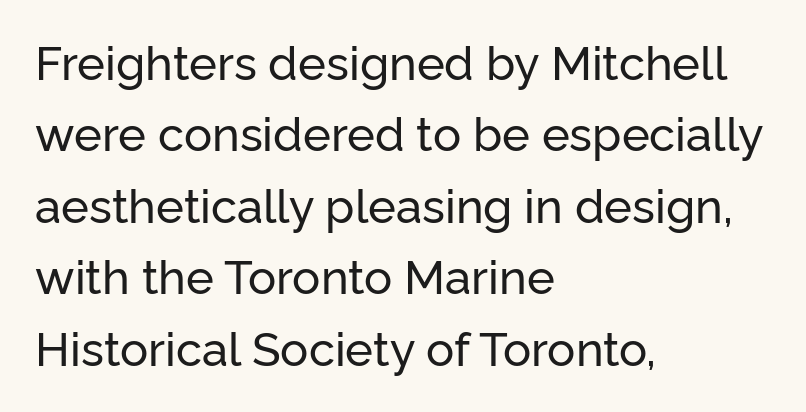
{"serif": "no", "italic": "no", "width": "normal", "stroke_contrast": "low", "x_height": "medium", "monospaced": "no", "underline": "no", "align": "left", "line_spacing": "normal", "line_spacing_ratio": 1.52, "letter_spacing": "normal", "letter_spacing_em": 0.0, "glyph_px": 47}
